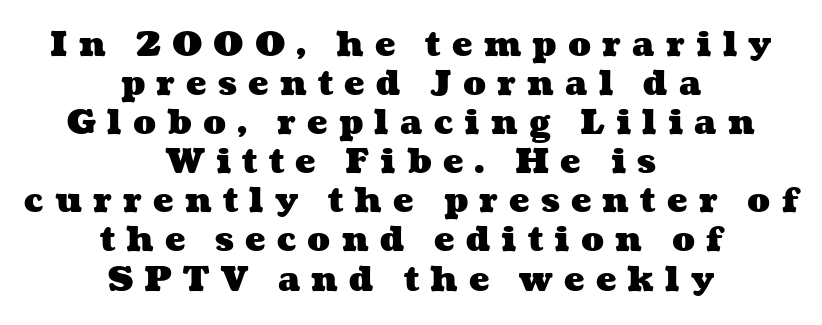
Q: Is the text bold? A: Yes.
Q: Is the text underlined? A: No.
Q: How is the paragraph aligned? A: Centered.
Q: Is the spacing between letters normal or unusually wide? A: Unusually wide.
Q: Is the spacing between lines tight, normal or loose? A: Tight.
Q: Width (condensed, normal, or wide)? A: Wide.
Q: Stroke contrast? A: Medium.
Q: x-height? A: Medium.
Q: Monospaced? A: No.
